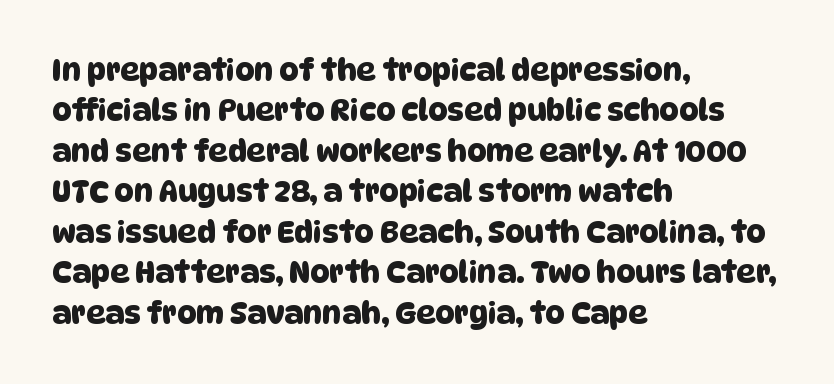
The gaps between neighbouring characters are ordinary and unremarkable. Varying glyph widths throughout — classic text-font behaviour. The vertical gap from one line to the next is medium. The passage shown is typeset with a sans-serif family. No word sits above an underline.
